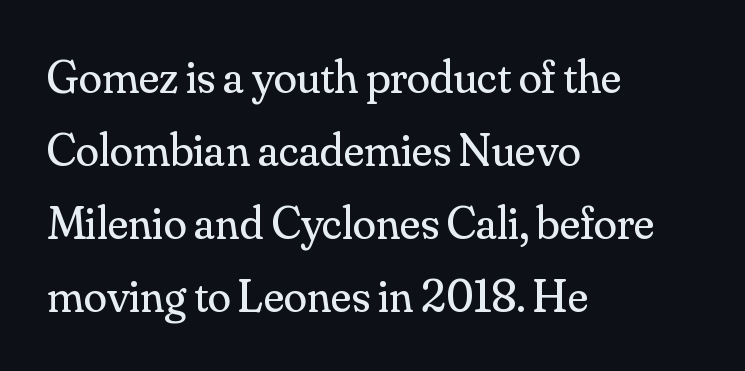
The vertical gap from one line to the next is medium. The space directly below the letters is spotless. Tracking value appears to be zero — textbook default spacing. Casual observation: everything's shoved over to the left. Font category for this specimen: serif. A roman cut, with each character standing at attention.
